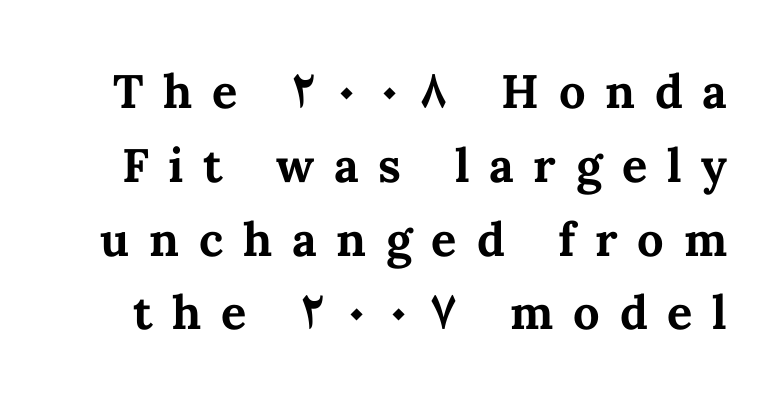
The image shows 47 px bold type, upright; set normal line spacing (1.57x), unusually wide letter spacing (+0.42 em), not underlined; medium stroke contrast and a medium x-height.
